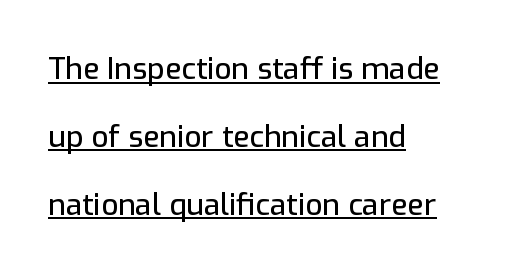
{"serif": "no", "italic": "no", "width": "normal", "stroke_contrast": "low", "x_height": "medium", "monospaced": "no", "underline": "yes", "align": "left", "line_spacing": "loose", "line_spacing_ratio": 2.26, "letter_spacing": "normal", "letter_spacing_em": 0.0, "glyph_px": 30}
